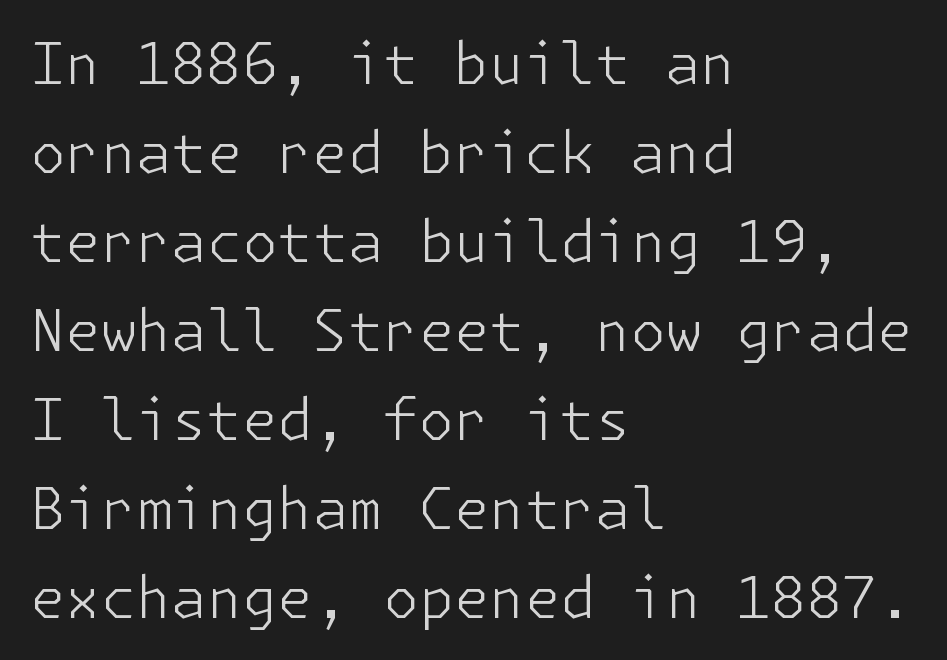
Each line starts at the same left margin while the right side varies. These lines keep a tight, regular rhythm from letter to letter. The specimen reads as upright at a glance. Summary of weight: not heavy and not bold. Regarding leading, the lines here are spaced in the standard way. Check where the strokes stop: nothing finishes them off — pure sans.
